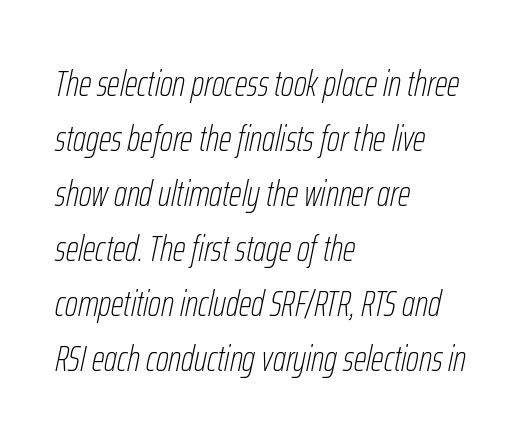
The cut favours lightness, reaching ordinary text weight at its darkest. Characters follow at the spacing the type designer built in. Lines of text with bare space underneath. A typesetter would call this proportional, since set widths differ per character.
